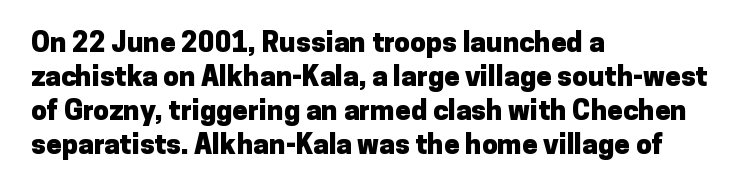
{"serif": "no", "italic": "no", "bold": "yes", "weight": "heavy", "width": "normal", "stroke_contrast": "low", "x_height": "medium", "monospaced": "no", "underline": "no", "align": "left", "line_spacing_ratio": 1.22, "letter_spacing": "normal", "letter_spacing_em": 0.0, "glyph_px": 28}
